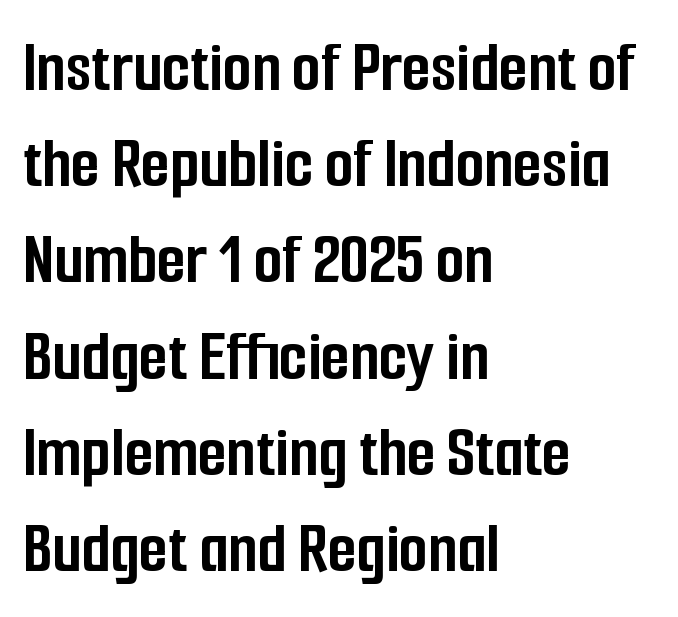
The gaps between neighbouring characters are ordinary and unremarkable. Successive baselines arrive at the customary interval. The type sits square on the baseline with zero lean. Unlike a traditional serif, this face leaves its strokes unadorned. The glyphs are unaccompanied by any horizontal stroke below them.
